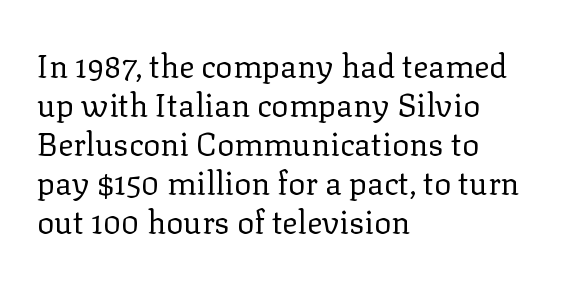
The image shows 32 px regular-weight serif type, upright; set left-aligned, line spacing 1.22x, normal letter spacing, not underlined; low stroke contrast and a medium x-height.
